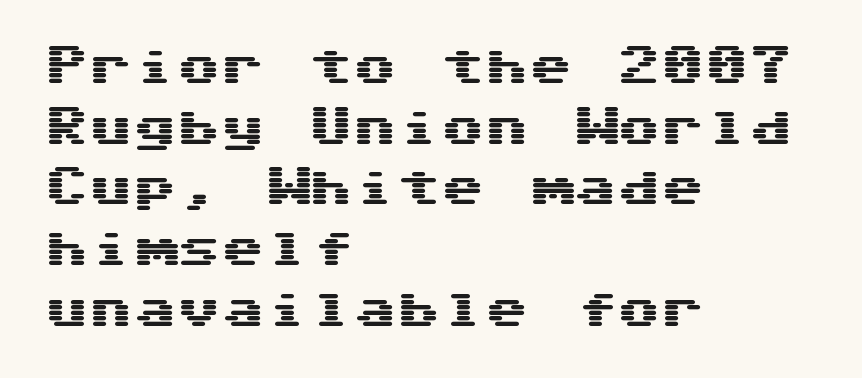
The image shows 44 px wide sans-serif type, upright, monospaced; set left-aligned, normal line spacing (1.38x), normal letter spacing, not underlined; medium stroke contrast and a medium x-height.
